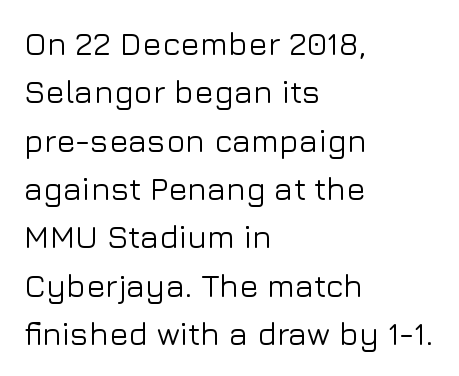
{"serif": "no", "italic": "no", "width": "normal", "stroke_contrast": "low", "x_height": "medium", "monospaced": "no", "underline": "no", "align": "left", "line_spacing": "normal", "line_spacing_ratio": 1.51, "letter_spacing": "normal", "letter_spacing_em": 0.0, "glyph_px": 32}
